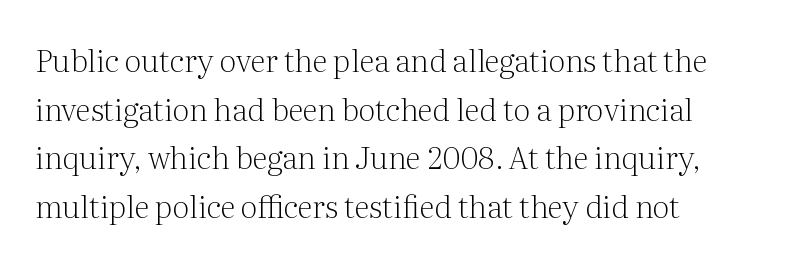
{"serif": "yes", "italic": "no", "bold": "no", "weight": "light", "width": "normal", "stroke_contrast": "medium", "x_height": "medium", "monospaced": "no", "underline": "no", "align": "left", "line_spacing": "normal", "line_spacing_ratio": 1.57, "letter_spacing": "normal", "letter_spacing_em": 0.0, "glyph_px": 31}
